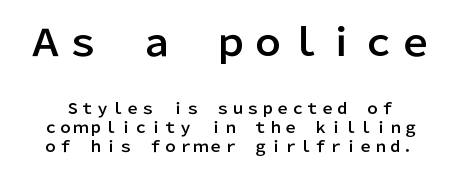
The image shows 37 px sans-serif type, upright; set normal line spacing (1.28x), normal letter spacing, not underlined; the first (top) block is 2.47x larger; low stroke contrast and a medium x-height.
